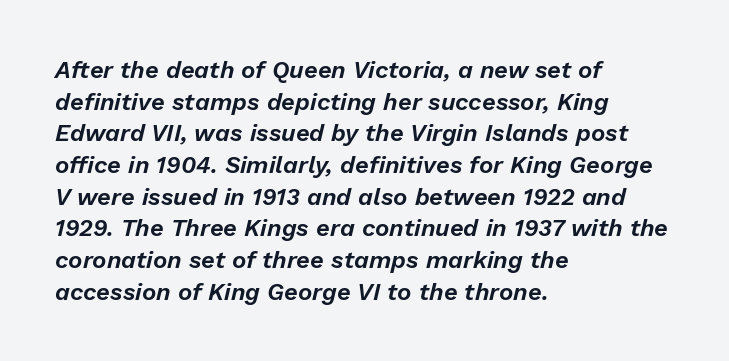
Q: Is the text italic (slanted)? A: Yes, it leans right by about 13 degrees.
Q: Is the text underlined? A: No.
Q: How is the paragraph aligned? A: Left-aligned.
Q: Is the spacing between letters normal or unusually wide? A: Normal.
Q: Is the spacing between lines tight, normal or loose? A: Normal.
